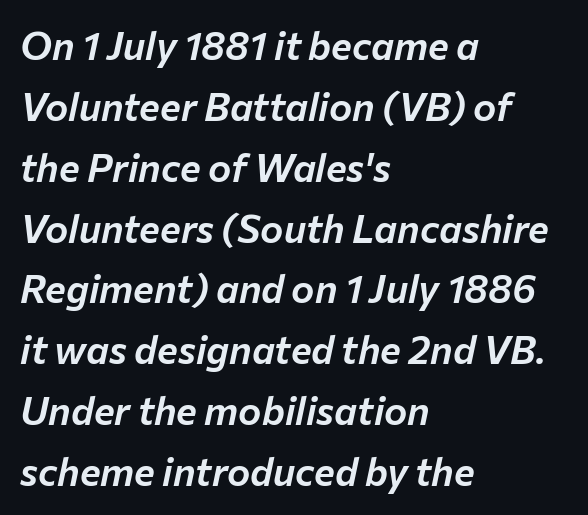
The image shows 39 px text type, italic (leaning right); set left-aligned, normal line spacing (1.56x), normal letter spacing, not underlined; low stroke contrast and a medium x-height.
